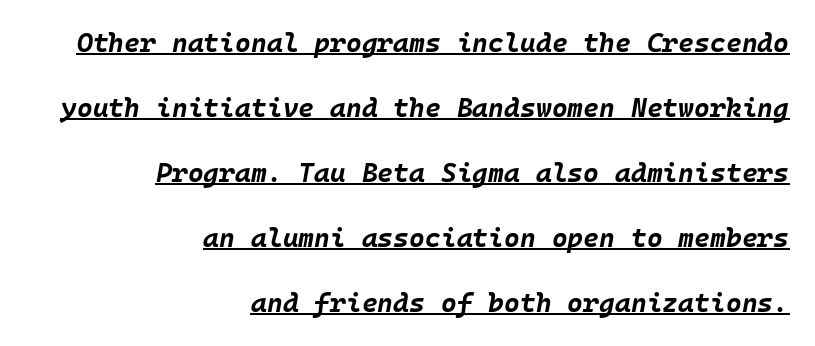
The gaps between neighbouring characters are ordinary and unremarkable. Weight check: bold — yes, fully. Teacher's note: observe the even right margin — that is flush-right alignment. In terms of posture, this sample is oblique.
